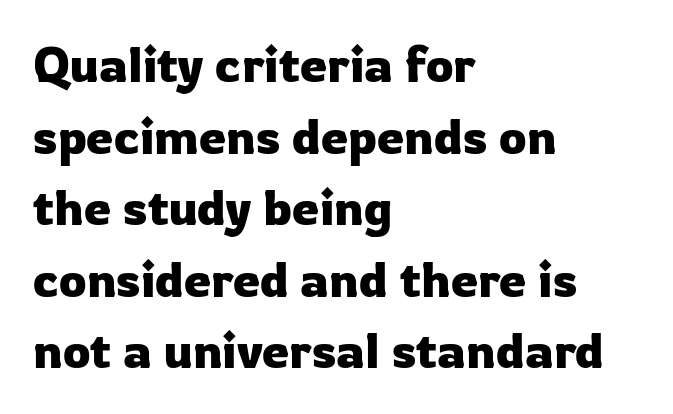
{"serif": "no", "italic": "no", "width": "normal", "stroke_contrast": "low", "x_height": "medium", "monospaced": "no", "underline": "no", "align": "left", "line_spacing": "normal", "line_spacing_ratio": 1.46, "letter_spacing": "normal", "letter_spacing_em": 0.0, "glyph_px": 49}
